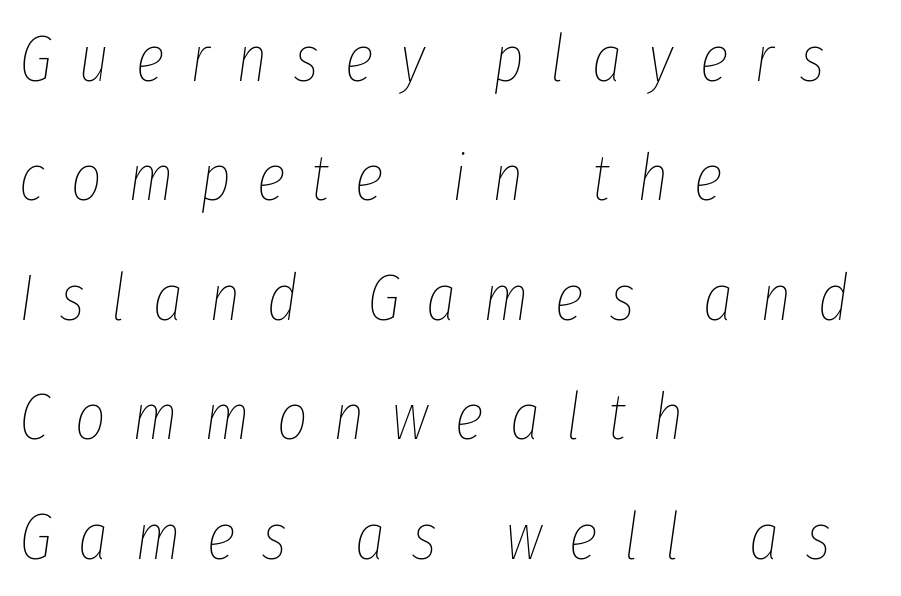
Is this a heavy cut? Hardly; it is regular or lighter. The gaps between neighbouring characters are conspicuously large. Beneath every word, the page is bare. A student would call this left alignment; a typographer would say flush left, rag right. Quick note: italic. Spacing verdict: proportional, widths tailored to each character.
